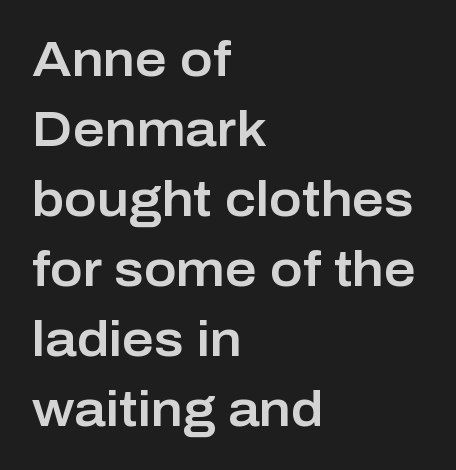
{"serif": "no", "italic": "no", "width": "normal", "stroke_contrast": "low", "x_height": "medium", "monospaced": "no", "underline": "no", "align": "left", "line_spacing": "normal", "line_spacing_ratio": 1.43, "letter_spacing": "normal", "letter_spacing_em": 0.0, "glyph_px": 49}
